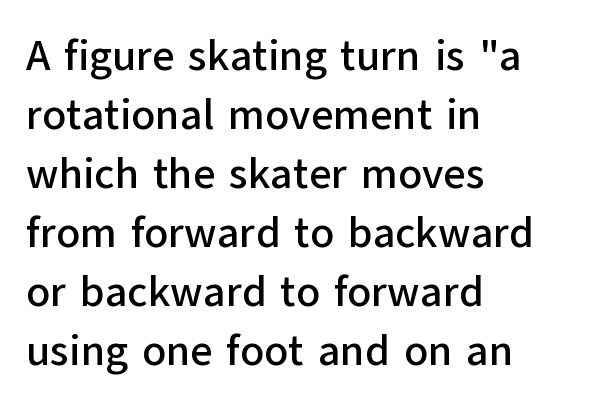
Q: Is the text italic (slanted)? A: No, it is upright.
Q: Is the typeface a serif or a sans-serif typeface? A: Sans-serif.
Q: Is the text underlined? A: No.
Q: How is the paragraph aligned? A: Left-aligned.
Q: Is the spacing between letters normal or unusually wide? A: Normal.
Q: Is the spacing between lines tight, normal or loose? A: Normal.
Q: Width (condensed, normal, or wide)? A: Normal.
Q: Stroke contrast? A: Low.
Q: x-height? A: Medium.
Q: Monospaced? A: No.
